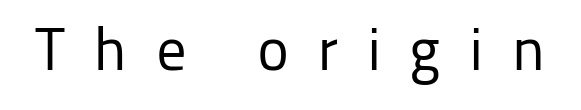
The image shows 61 px regular-weight sans-serif type, upright; set unusually wide letter spacing (+0.46 em), not underlined; low stroke contrast and a medium x-height.
